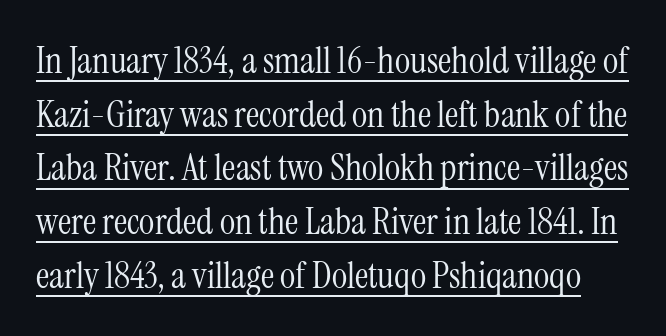
Q: Is the text bold? A: No.
Q: Is the text italic (slanted)? A: No, it is upright.
Q: Is the typeface a serif or a sans-serif typeface? A: Serif.
Q: Is the text underlined? A: Yes.
Q: Is the spacing between letters normal or unusually wide? A: Normal.
Q: Is the spacing between lines tight, normal or loose? A: Normal.
Q: Width (condensed, normal, or wide)? A: Condensed.
Q: Stroke contrast? A: Medium.
Q: x-height? A: Medium.
Q: Monospaced? A: No.
